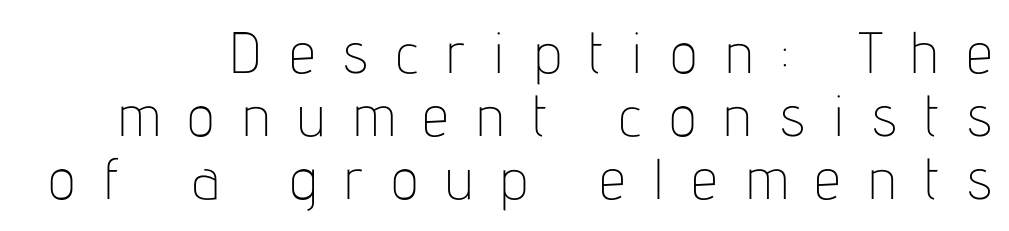
The image shows 58 px thin, condensed sans-serif type, upright; set tight line spacing (1.09x), unusually wide letter spacing (+0.48 em), not underlined; low stroke contrast and a medium x-height.
